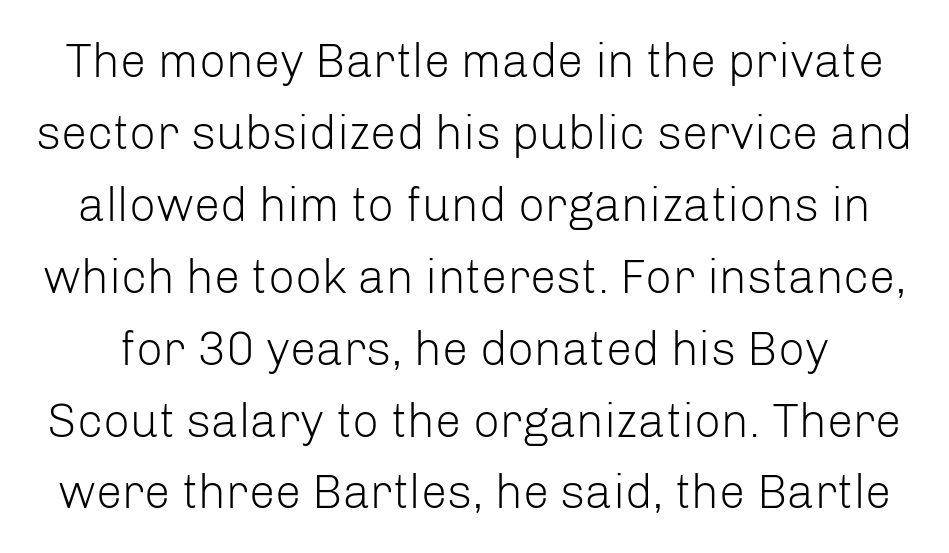
The image shows 47 px light sans-serif type, upright; set normal line spacing (1.53x), normal letter spacing, not underlined; low stroke contrast and a medium x-height.
